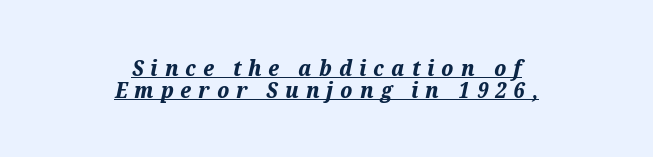
The passage shown is emphatically bold. The string is rendered with underlining switched on. Observe the lean: these are italic letterforms. Each word looks stretched out because of the extra space between its letters. The text block is weighted toward neither margin, spreading evenly from the middle.
